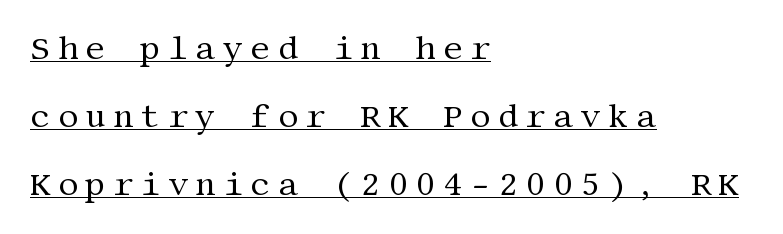
The image shows 32 px regular-weight serif type, upright; set left-aligned, loose line spacing (2.13x), unusually wide letter spacing (+0.22 em), underlined; medium stroke contrast and a large x-height.
